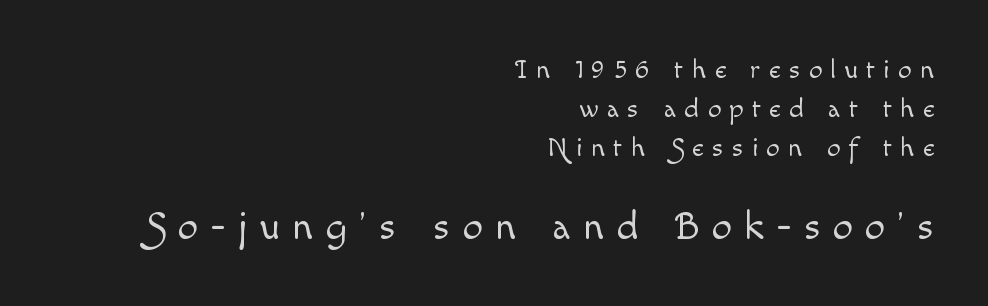
One glance says typical: line gaps are just what's usual. The characters are drawn with everyday or finer stroke widths. Is this a fixed-width face? No — the glyphs have proportional, varying widths. Top chunk: small. Bottom chunk: large. Nobody drew a line under any word here.
